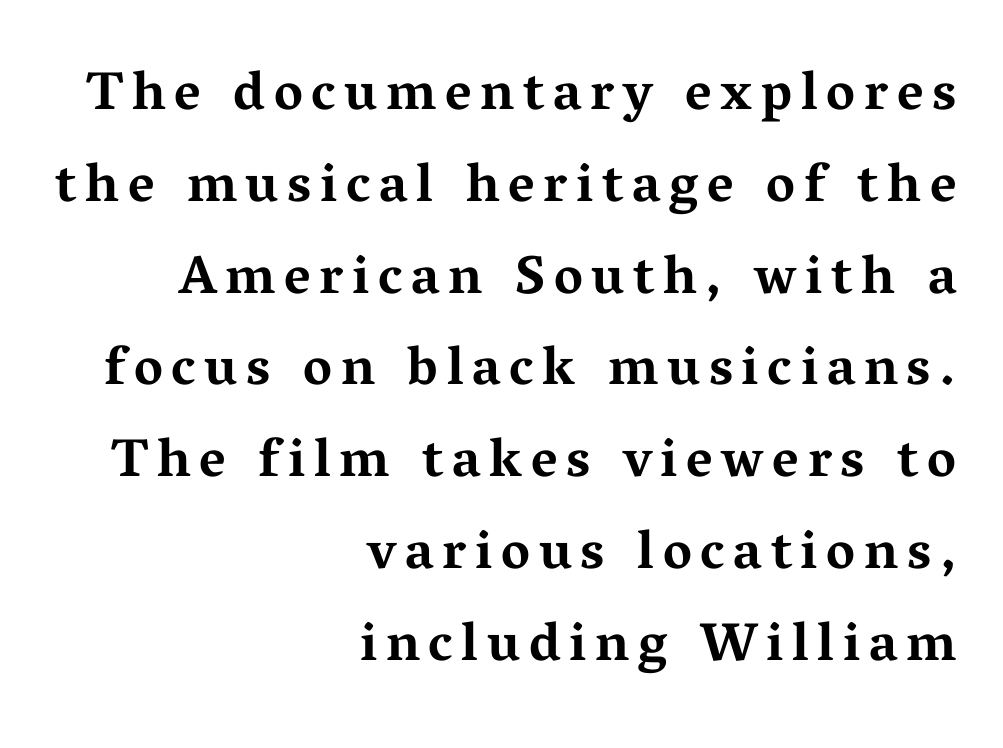
The image shows 54 px bold, wide serif type, upright; set right-aligned, normal line spacing (1.7x), not underlined; medium stroke contrast and a medium x-height.
